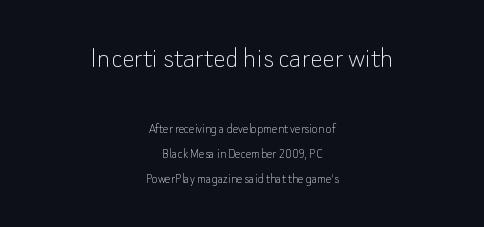
Q: Is the text bold? A: No.
Q: Is the text italic (slanted)? A: No, it is upright.
Q: Is the typeface a serif or a sans-serif typeface? A: Sans-serif.
Q: Is the text underlined? A: No.
Q: How is the paragraph aligned? A: Centered.
Q: Is the spacing between letters normal or unusually wide? A: Normal.
Q: Which block of text is set in a larger size, the first (top) or the second (bottom)? A: The first (top) one.
Q: Width (condensed, normal, or wide)? A: Normal.
Q: Stroke contrast? A: Low.
Q: x-height? A: Small.
Q: Monospaced? A: No.
